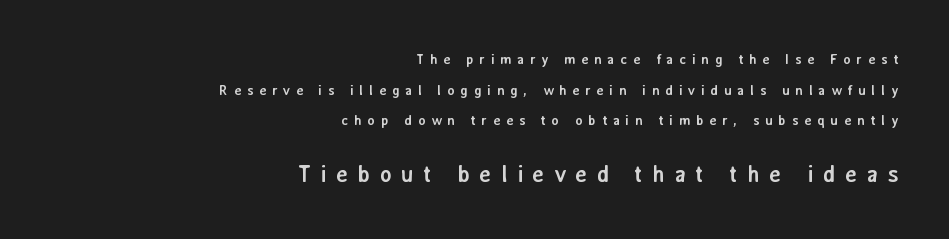
Q: Is the text bold? A: Yes.
Q: Is the text italic (slanted)? A: No, it is upright.
Q: Is the text underlined? A: No.
Q: How is the paragraph aligned? A: Right-aligned.
Q: Is the spacing between letters normal or unusually wide? A: Unusually wide.
Q: Is the spacing between lines tight, normal or loose? A: Loose.
Q: Which block of text is set in a larger size, the first (top) or the second (bottom)? A: The second (bottom) one.
